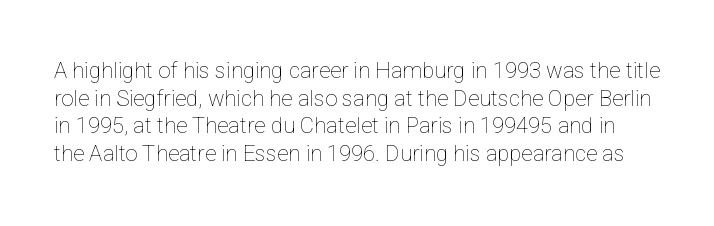
Q: Is the text bold? A: No.
Q: Is the text italic (slanted)? A: No, it is upright.
Q: Is the text underlined? A: No.
Q: Is the spacing between letters normal or unusually wide? A: Normal.
Q: Is the spacing between lines tight, normal or loose? A: Normal.
